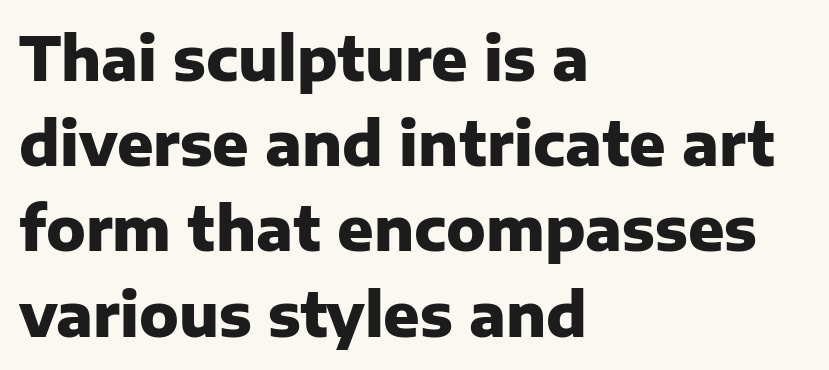
{"serif": "no", "italic": "no", "bold": "yes", "weight": "heavy", "width": "normal", "stroke_contrast": "low", "x_height": "medium", "monospaced": "no", "underline": "no", "align": "left", "line_spacing": "normal", "line_spacing_ratio": 1.42, "letter_spacing": "normal", "letter_spacing_em": 0.0, "glyph_px": 60}
